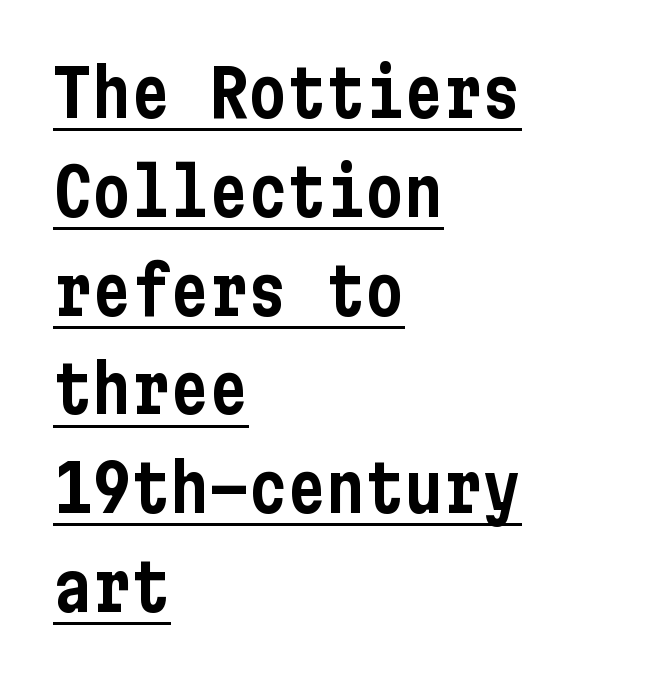
Q: Is the text italic (slanted)? A: No, it is upright.
Q: Is the typeface a serif or a sans-serif typeface? A: Sans-serif.
Q: Is the text underlined? A: Yes.
Q: How is the paragraph aligned? A: Left-aligned.
Q: Is the spacing between letters normal or unusually wide? A: Normal.
Q: Is the spacing between lines tight, normal or loose? A: Normal.
Q: Width (condensed, normal, or wide)? A: Condensed.
Q: Stroke contrast? A: Low.
Q: x-height? A: Medium.
